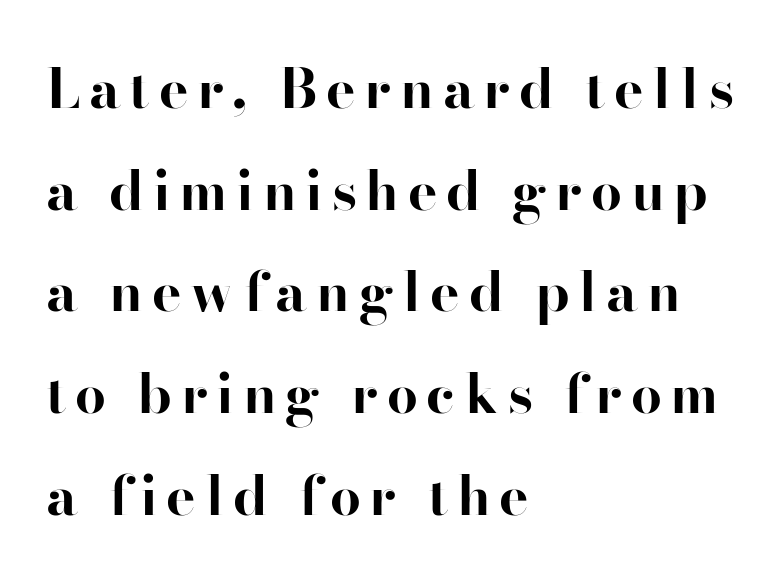
The image shows 55 px bold serif type, upright; set left-aligned, line spacing 1.85x, not underlined; high stroke contrast and a small x-height.
